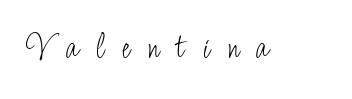
Q: Is the text bold? A: No.
Q: Is the text italic (slanted)? A: Yes.
Q: Is the typeface a serif or a sans-serif typeface? A: Sans-serif.
Q: Is the text underlined? A: No.
Q: Is the spacing between letters normal or unusually wide? A: Unusually wide.
Q: Width (condensed, normal, or wide)? A: Condensed.
Q: Stroke contrast? A: Low.
Q: x-height? A: Small.
Q: Monospaced? A: No.
